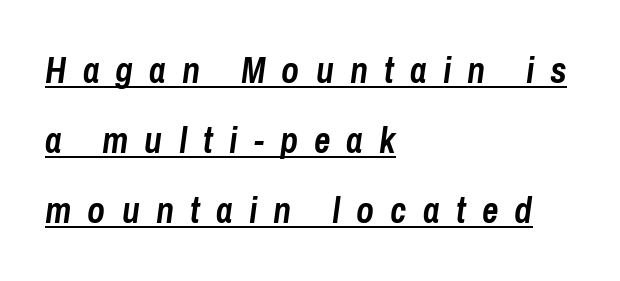
Q: Is the text bold? A: Yes.
Q: Is the text italic (slanted)? A: Yes, it leans right by about 8 degrees.
Q: Is the text underlined? A: Yes.
Q: How is the paragraph aligned? A: Left-aligned.
Q: Is the spacing between letters normal or unusually wide? A: Unusually wide.
Q: Is the spacing between lines tight, normal or loose? A: Loose.
Q: Width (condensed, normal, or wide)? A: Condensed.
Q: Stroke contrast? A: Low.
Q: x-height? A: Medium.
Q: Monospaced? A: No.
